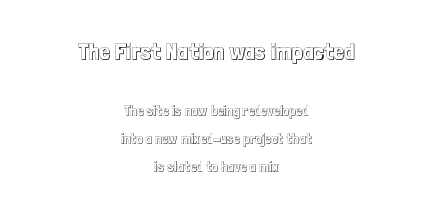
The image shows 23 px text type, upright; set centered, loose line spacing (2.02x), normal letter spacing, not underlined; the first (top) block is 1.64x larger.
